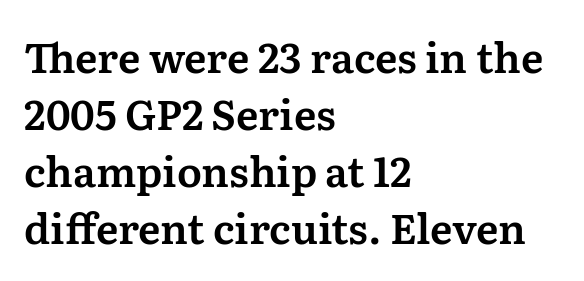
Q: Is the text italic (slanted)? A: No, it is upright.
Q: Is the typeface a serif or a sans-serif typeface? A: Serif.
Q: Is the text underlined? A: No.
Q: How is the paragraph aligned? A: Left-aligned.
Q: Is the spacing between letters normal or unusually wide? A: Normal.
Q: Is the spacing between lines tight, normal or loose? A: Normal.
Q: Width (condensed, normal, or wide)? A: Normal.
Q: Stroke contrast? A: Medium.
Q: x-height? A: Medium.
Q: Monospaced? A: No.
